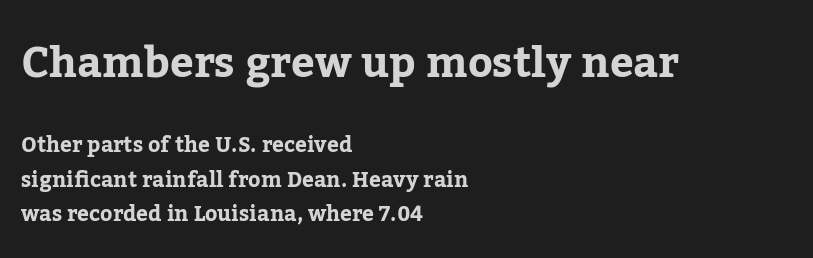
Q: Is the text italic (slanted)? A: No, it is upright.
Q: Is the typeface a serif or a sans-serif typeface? A: Serif.
Q: Is the text underlined? A: No.
Q: How is the paragraph aligned? A: Left-aligned.
Q: Is the spacing between letters normal or unusually wide? A: Normal.
Q: Is the spacing between lines tight, normal or loose? A: Normal.
Q: Which block of text is set in a larger size, the first (top) or the second (bottom)? A: The first (top) one.
Q: Width (condensed, normal, or wide)? A: Normal.
Q: Stroke contrast? A: Low.
Q: x-height? A: Medium.
Q: Monospaced? A: No.
